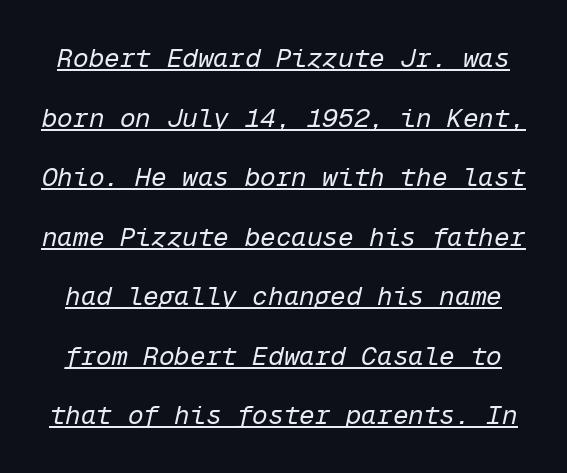
The image shows 26 px text type, italic (leaning right); set loose line spacing (2.29x), normal letter spacing, underlined.
